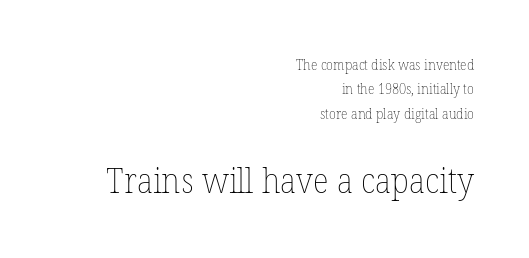
You get the small type first, then a jump to larger type. You could call the tracking neutral — neither tight nor loose. Character widths vary here, with narrow letters taking less room than wide ones. In CSS terms this would be text-align: right.
